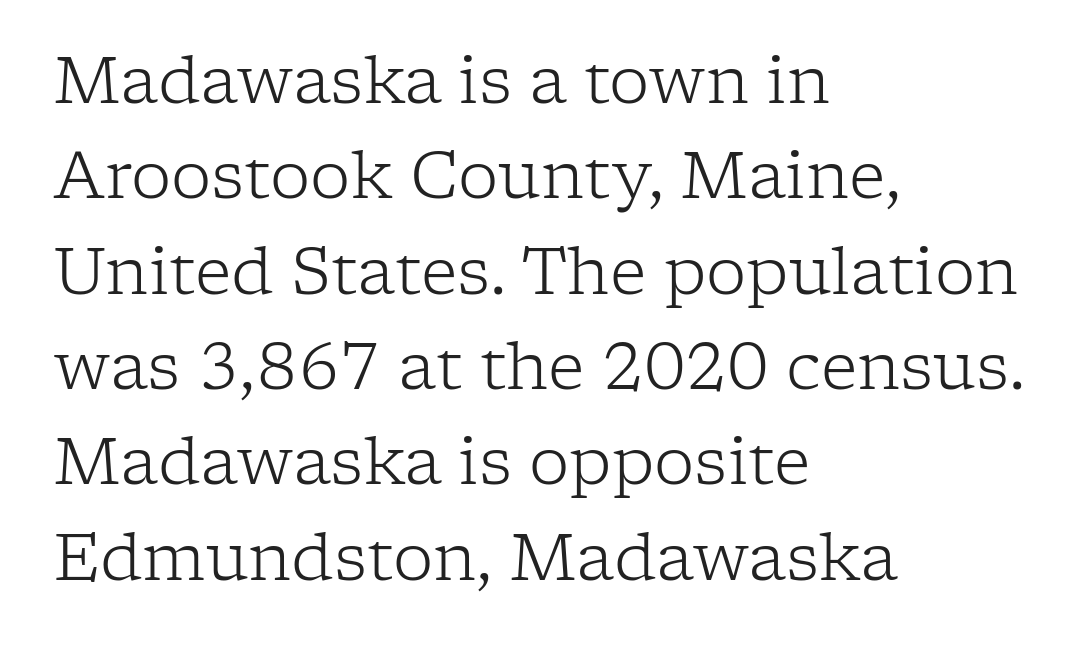
Q: Is the text bold? A: No.
Q: Is the text italic (slanted)? A: No, it is upright.
Q: Is the typeface a serif or a sans-serif typeface? A: Serif.
Q: Is the text underlined? A: No.
Q: How is the paragraph aligned? A: Left-aligned.
Q: Is the spacing between letters normal or unusually wide? A: Normal.
Q: Is the spacing between lines tight, normal or loose? A: Normal.
Q: Width (condensed, normal, or wide)? A: Normal.
Q: Stroke contrast? A: Low.
Q: x-height? A: Medium.
Q: Monospaced? A: No.
